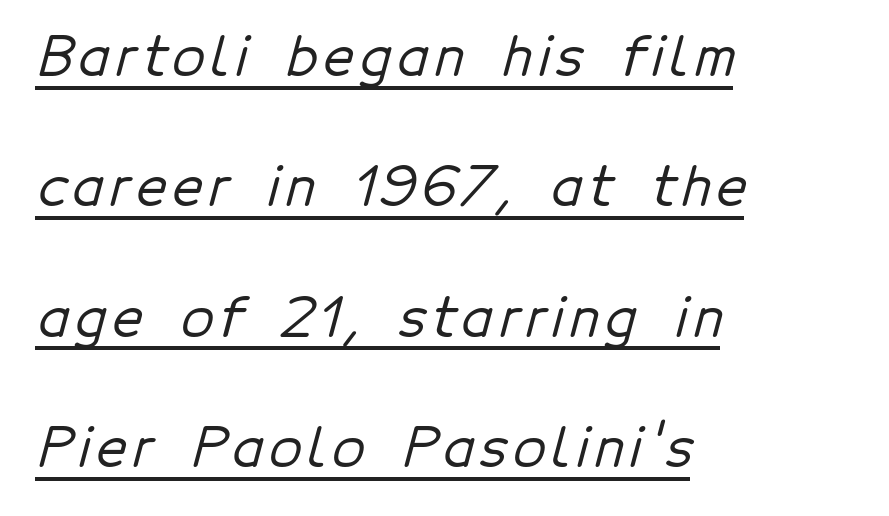
The image shows 53 px sans-serif type; set left-aligned, loose line spacing (2.46x), underlined; low stroke contrast and a medium x-height.
